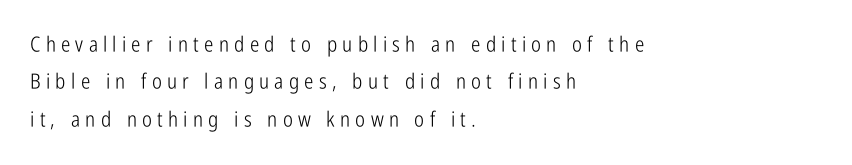
Q: Is the text bold? A: No.
Q: Is the text italic (slanted)? A: No, it is upright.
Q: Is the text underlined? A: No.
Q: How is the paragraph aligned? A: Left-aligned.
Q: Is the spacing between letters normal or unusually wide? A: Unusually wide.
